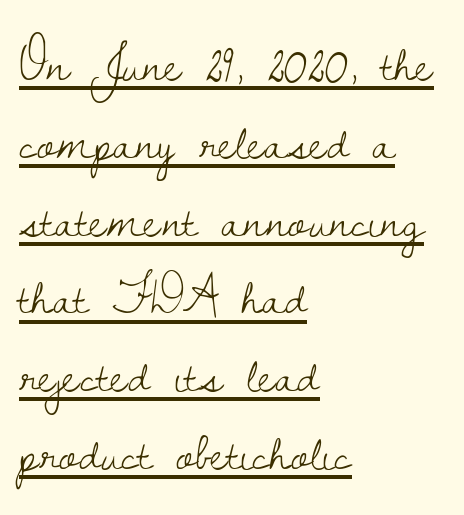
{"serif": "yes", "bold": "no", "weight": "light", "width": "normal", "stroke_contrast": "low", "x_height": "small", "monospaced": "no", "underline": "yes", "align": "left", "line_spacing": "normal", "line_spacing_ratio": 1.44, "letter_spacing": "normal", "letter_spacing_em": 0.0, "glyph_px": 54}
